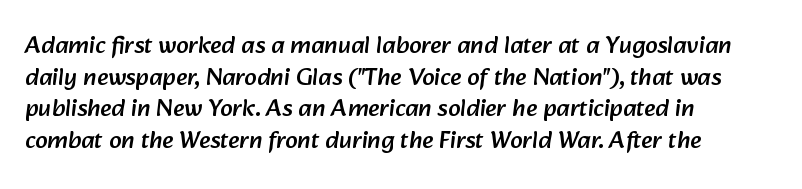
The ragged edge is on the right, which tells us the setting is flush left. Bare-footed words on every line. Regarding leading, the lines here are spaced in the standard way. Honestly, the letter spacing is just normal — you wouldn't notice it.
